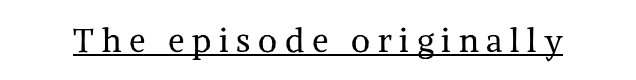
Q: Is the text bold? A: No.
Q: Is the text italic (slanted)? A: No, it is upright.
Q: Is the typeface a serif or a sans-serif typeface? A: Serif.
Q: Is the text underlined? A: Yes.
Q: Is the spacing between letters normal or unusually wide? A: Unusually wide.
Q: Width (condensed, normal, or wide)? A: Normal.
Q: Stroke contrast? A: Medium.
Q: x-height? A: Medium.
Q: Monospaced? A: No.
